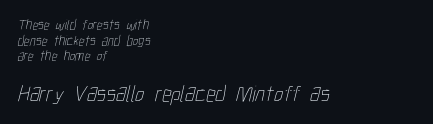
Q: Is the text bold? A: No.
Q: Is the text underlined? A: No.
Q: How is the paragraph aligned? A: Left-aligned.
Q: Is the spacing between letters normal or unusually wide? A: Normal.
Q: Is the spacing between lines tight, normal or loose? A: Tight.
Q: Which block of text is set in a larger size, the first (top) or the second (bottom)? A: The second (bottom) one.
